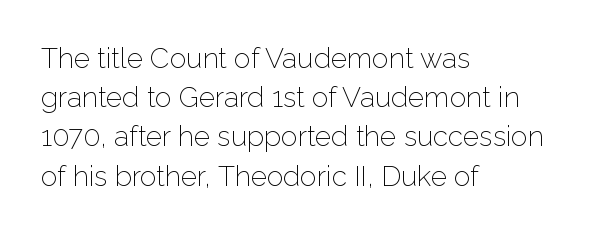
{"serif": "no", "italic": "no", "bold": "no", "weight": "light", "width": "normal", "stroke_contrast": "low", "x_height": "medium", "monospaced": "no", "underline": "no", "align": "left", "line_spacing": "normal", "line_spacing_ratio": 1.4, "letter_spacing": "normal", "letter_spacing_em": 0.0, "glyph_px": 28}
